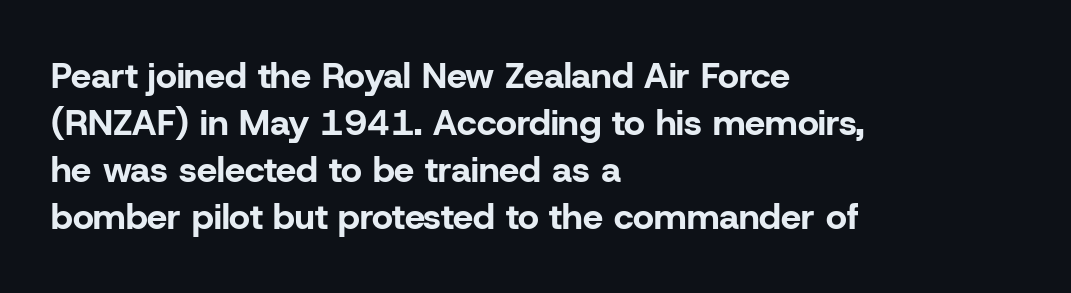
The image shows 36 px bold sans-serif type, upright; set left-aligned, normal line spacing (1.31x), normal letter spacing, not underlined; low stroke contrast and a medium x-height.
